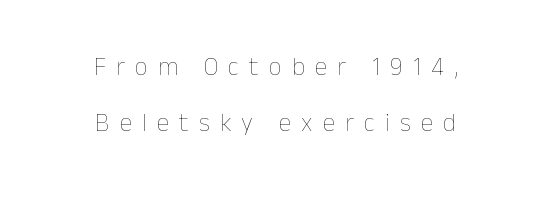
The strokes carry an ordinary text weight at most. When letters stand straight like this, we call the style roman or upright. The baseline area is clear. The setting favours the middle, as headings and verse often do.
